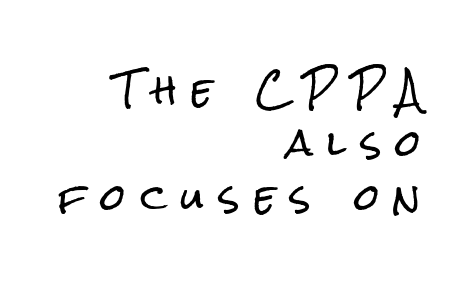
Q: Is the text italic (slanted)? A: No, it is upright.
Q: Is the typeface a serif or a sans-serif typeface? A: Sans-serif.
Q: Is the text underlined? A: No.
Q: How is the paragraph aligned? A: Right-aligned.
Q: Is the spacing between letters normal or unusually wide? A: Unusually wide.
Q: Is the spacing between lines tight, normal or loose? A: Normal.
Q: Width (condensed, normal, or wide)? A: Condensed.
Q: Stroke contrast? A: Low.
Q: x-height? A: Medium.
Q: Monospaced? A: No.
